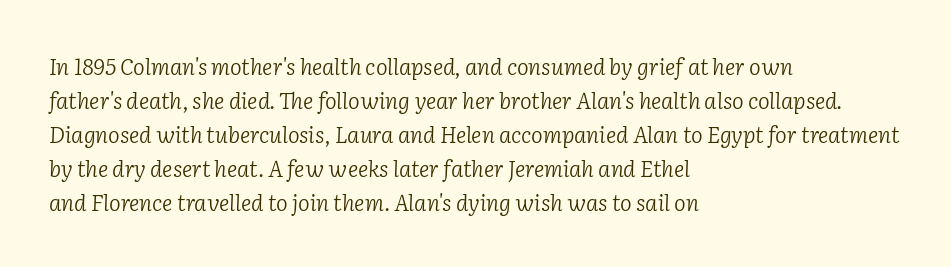
Q: Is the text bold? A: No.
Q: Is the text italic (slanted)? A: Yes, it leans right by about 2 degrees.
Q: Is the text underlined? A: No.
Q: How is the paragraph aligned? A: Left-aligned.
Q: Is the spacing between letters normal or unusually wide? A: Normal.
Q: Is the spacing between lines tight, normal or loose? A: Normal.
